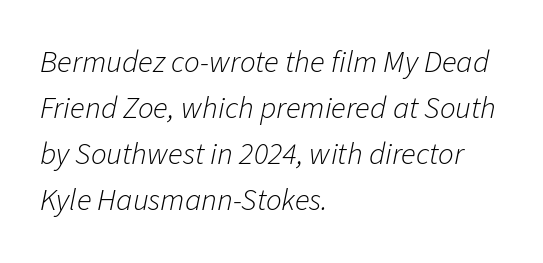
The image shows 31 px light type, italic (leaning right); set left-aligned, normal line spacing (1.48x), normal letter spacing, not underlined; low stroke contrast and a medium x-height.
